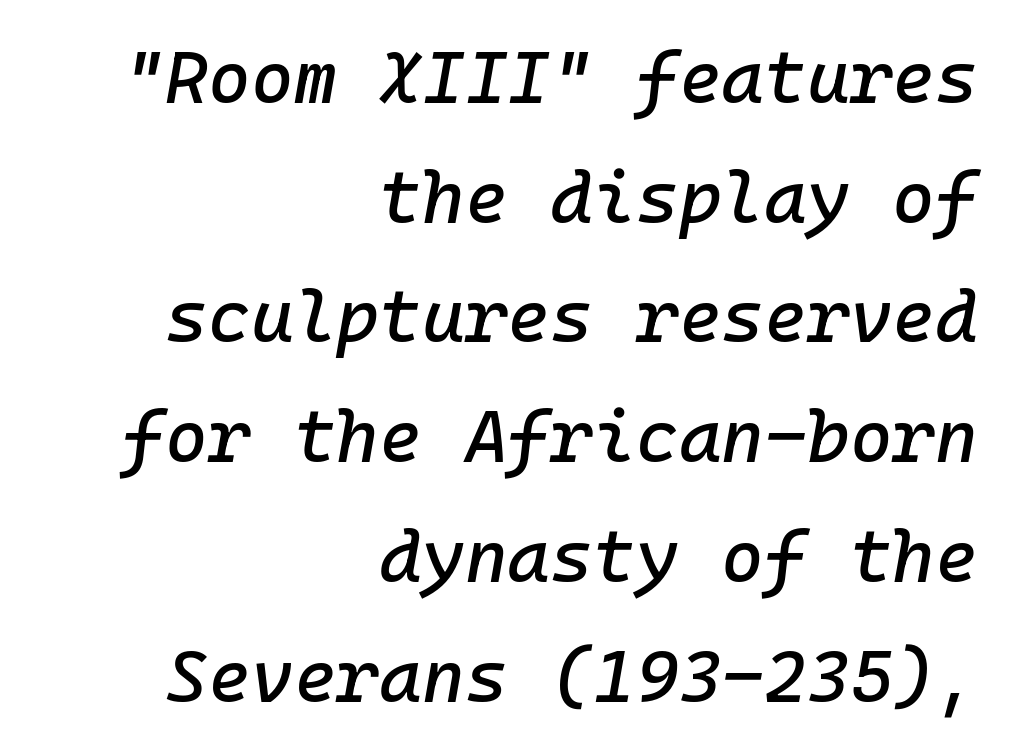
Posture: slanted. Quick note: underline off. The tracking reads as untouched default to a designer's eye. Line spacing here is normal. Notice how the passage keeps a crisp vertical edge on the right only.
